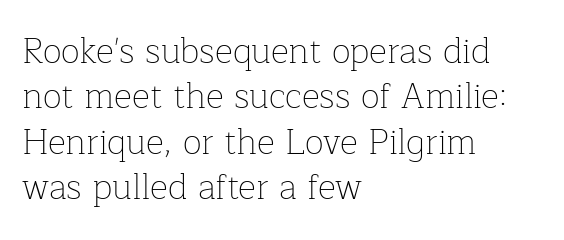
Horizontal bands of white between lines are of average thickness. The passage is arranged the way most books set body copy — flush left. Weight: regular or lighter. Designer's note — italics off, roman on. Is this a sans? No — the strokes have serifs.
